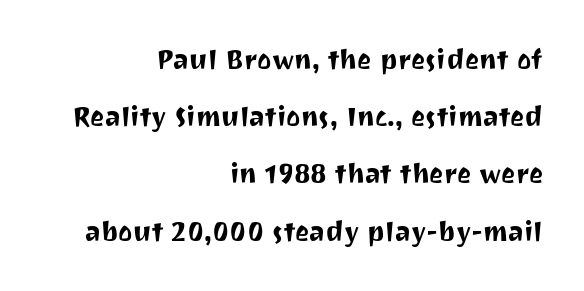
The image shows 27 px text type, upright; set right-aligned, loose line spacing (2.12x), normal letter spacing, not underlined.
